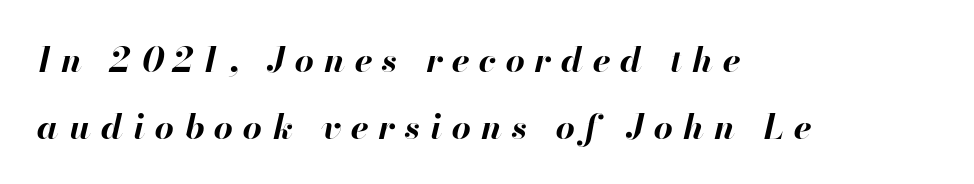
{"italic": "yes", "lean": "right", "slant_degrees": 13, "bold": "yes", "weight": "bold", "width": "normal", "stroke_contrast": "high", "x_height": "small", "monospaced": "no", "underline": "no", "align": "left", "line_spacing": "loose", "line_spacing_ratio": 1.98, "letter_spacing": "wide", "letter_spacing_em": 0.29, "glyph_px": 34}
